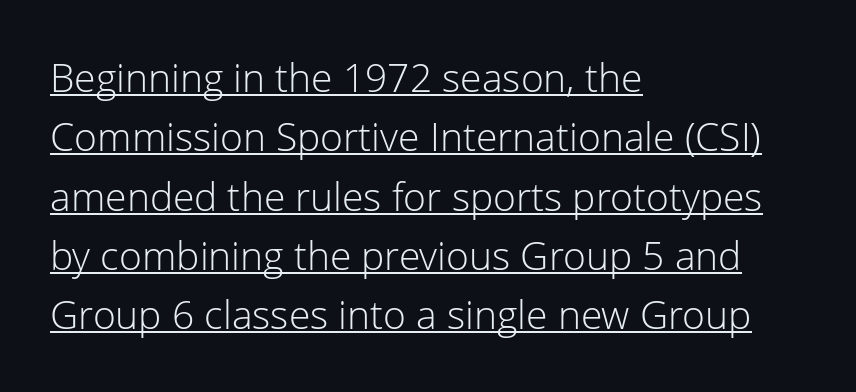
The image shows 39 px light sans-serif type, upright; set left-aligned, normal line spacing (1.52x), normal letter spacing, underlined; low stroke contrast and a medium x-height.
